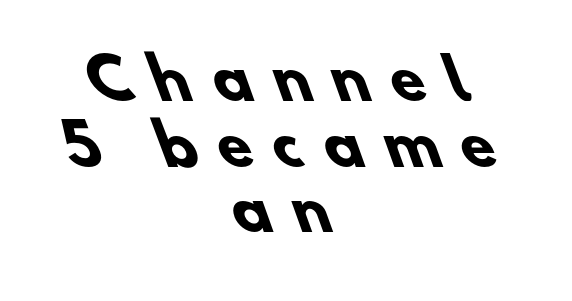
{"serif": "no", "bold": "yes", "weight": "heavy", "width": "normal", "stroke_contrast": "low", "x_height": "small", "monospaced": "no", "underline": "no", "align": "center", "line_spacing_ratio": 1.17, "letter_spacing": "wide", "letter_spacing_em": 0.38, "glyph_px": 56}
